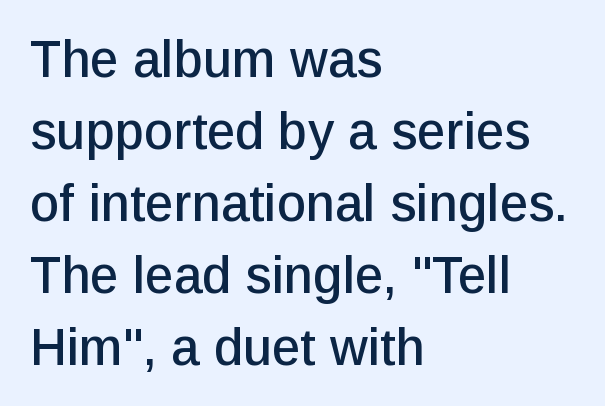
Q: Is the text italic (slanted)? A: No, it is upright.
Q: Is the typeface a serif or a sans-serif typeface? A: Sans-serif.
Q: Is the text underlined? A: No.
Q: How is the paragraph aligned? A: Left-aligned.
Q: Is the spacing between letters normal or unusually wide? A: Normal.
Q: Is the spacing between lines tight, normal or loose? A: Normal.
Q: Width (condensed, normal, or wide)? A: Normal.
Q: Stroke contrast? A: Low.
Q: x-height? A: Medium.
Q: Monospaced? A: No.
